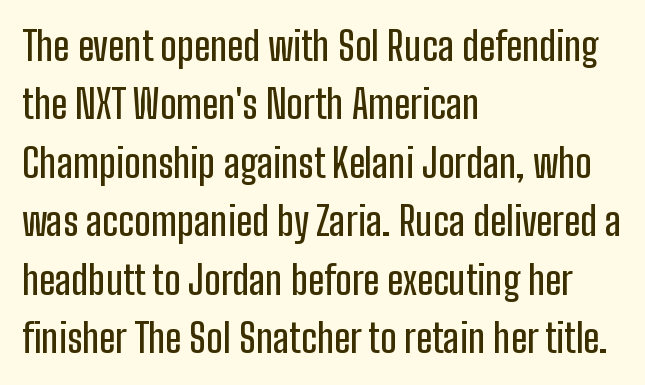
The image shows 39 px condensed sans-serif type, upright; set left-aligned, normal line spacing (1.5x), normal letter spacing, not underlined; low stroke contrast and a medium x-height.
